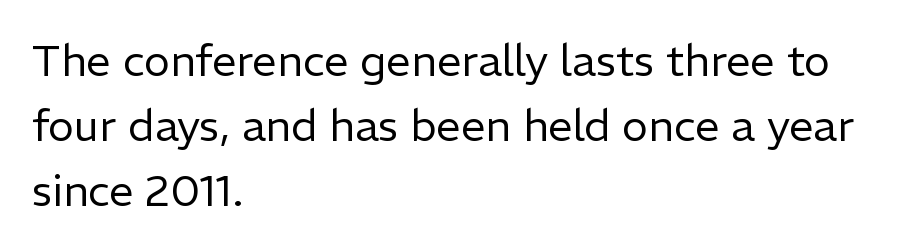
In terms of letterspacing, this is plain default setting. A typesetter would label this face a sans. The space directly below the letters is spotless. Each letter keeps its own natural width here, so spacing adapts to shape. Compared with typical paragraphs, the rows here are spaced about the same.
